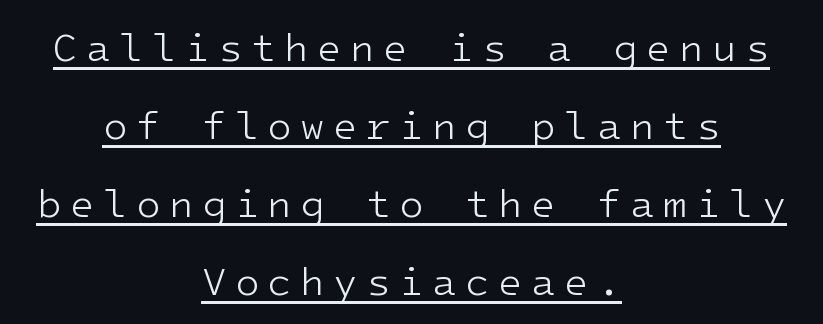
{"serif": "no", "italic": "no", "bold": "no", "weight": "light", "width": "normal", "stroke_contrast": "low", "x_height": "medium", "underline": "yes", "align": "center", "line_spacing": "loose", "line_spacing_ratio": 1.95, "letter_spacing": "wide", "letter_spacing_em": 0.21, "glyph_px": 40}
